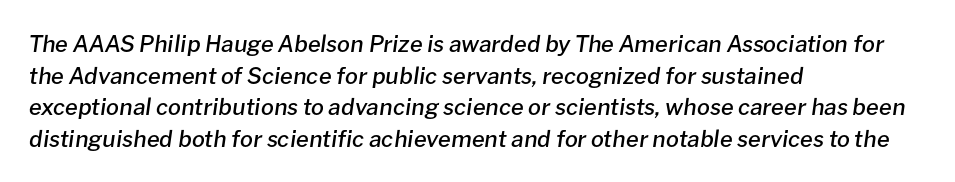
{"italic": "yes", "lean": "right", "slant_degrees": 8, "bold": "semi", "underline": "no", "align": "left", "line_spacing": "normal", "line_spacing_ratio": 1.37, "letter_spacing": "normal", "letter_spacing_em": 0.0, "glyph_px": 23}
